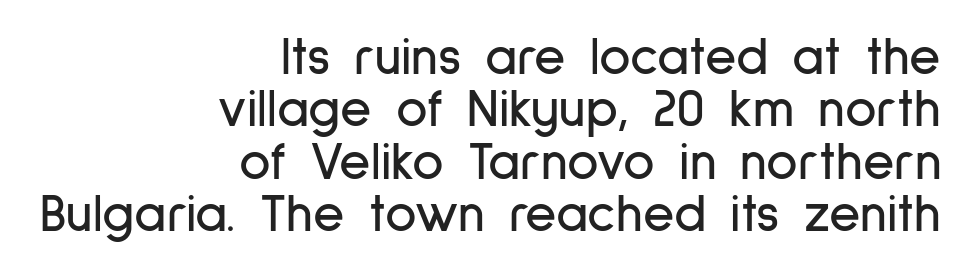
No feet cap the strokes, marking this as sans-serif type. The setting favours the right margin, as signatures and pull-quotes sometimes do. Vertical spacing — tight. Looks like regular typesetting: each glyph gets only the width it needs.
